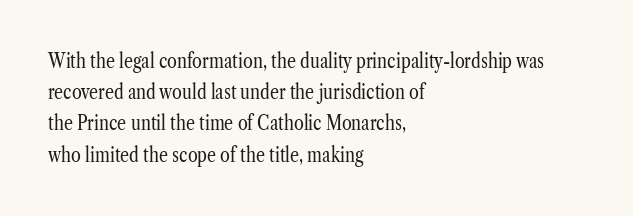
Q: Is the text bold? A: No.
Q: Is the text italic (slanted)? A: No, it is upright.
Q: Is the text underlined? A: No.
Q: How is the paragraph aligned? A: Left-aligned.
Q: Is the spacing between letters normal or unusually wide? A: Normal.
Q: Is the spacing between lines tight, normal or loose? A: Normal.
